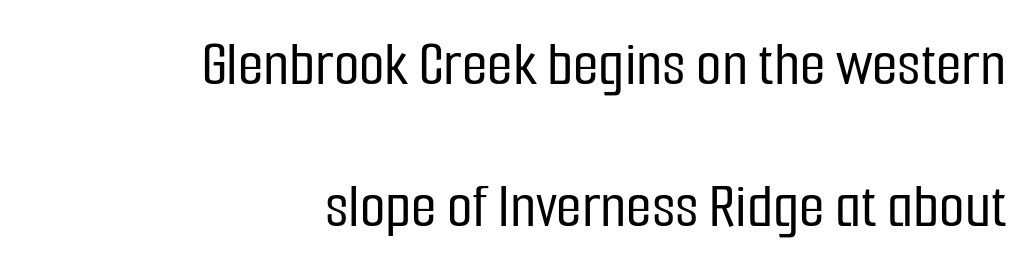
The font family rendered here belongs to the sans-serif group. The space directly below the letters is spotless. This rendering uses right alignment, leaving the left contour irregular. Characters follow at the spacing the type designer built in.
